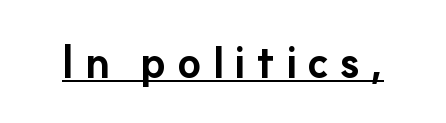
Q: Is the text bold? A: Yes.
Q: Is the text italic (slanted)? A: No, it is upright.
Q: Is the typeface a serif or a sans-serif typeface? A: Sans-serif.
Q: Is the text underlined? A: Yes.
Q: Is the spacing between letters normal or unusually wide? A: Unusually wide.
Q: Width (condensed, normal, or wide)? A: Normal.
Q: Stroke contrast? A: Low.
Q: x-height? A: Small.
Q: Monospaced? A: No.
